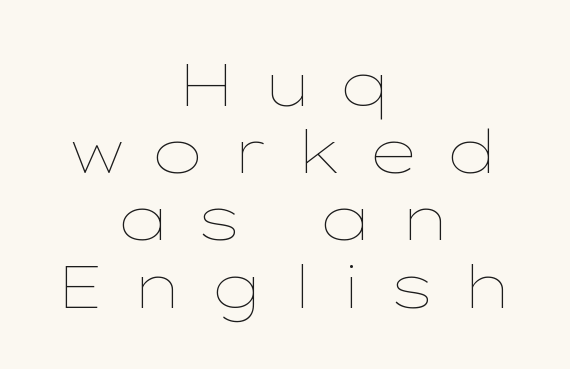
Regarding leading, the lines here are crowded together. Honestly, the letter spacing is so wide it's the main thing you notice. The strokes carry an ordinary text weight at most. Just letters on the line, the space beneath them empty.
